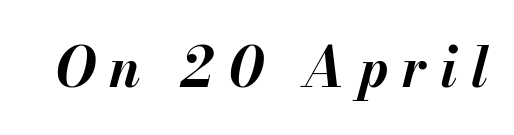
{"italic": "yes", "lean": "right", "slant_degrees": 13, "bold": "yes", "weight": "bold", "width": "normal", "stroke_contrast": "medium", "x_height": "small", "monospaced": "no", "underline": "no", "letter_spacing": "wide", "letter_spacing_em": 0.25, "glyph_px": 54}
